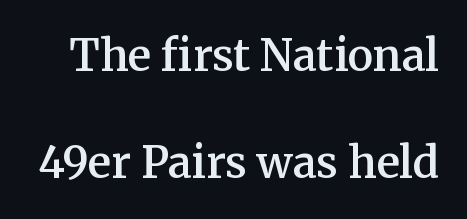
The image shows 43 px semibold serif type, upright; set loose line spacing (2.49x), normal letter spacing, not underlined; medium stroke contrast and a medium x-height.
